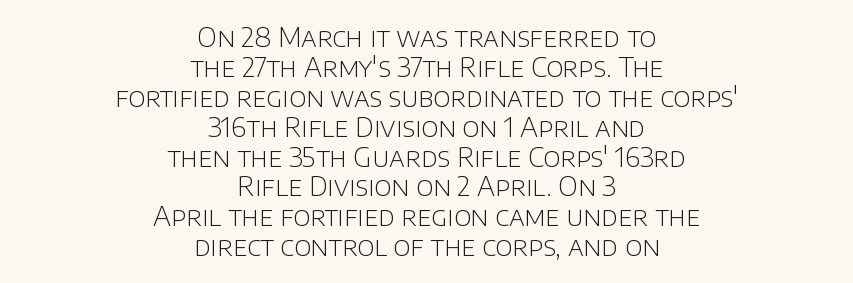
Q: Is the text bold? A: No.
Q: Is the text italic (slanted)? A: No, it is upright.
Q: Is the text underlined? A: No.
Q: How is the paragraph aligned? A: Centered.
Q: Is the spacing between letters normal or unusually wide? A: Normal.
Q: Is the spacing between lines tight, normal or loose? A: Tight.
